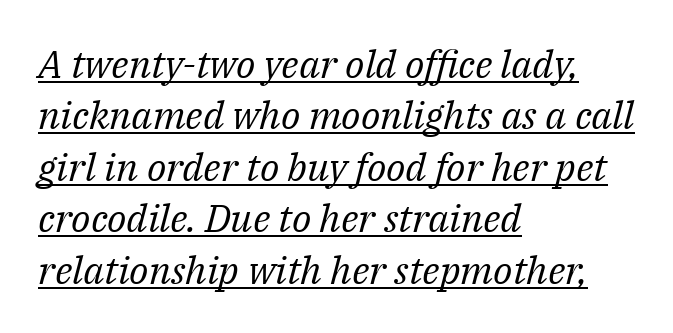
{"serif": "yes", "italic": "yes", "lean": "right", "slant_degrees": 14, "bold": "no", "weight": "regular", "width": "normal", "stroke_contrast": "medium", "x_height": "medium", "monospaced": "no", "underline": "yes", "align": "left", "line_spacing": "normal", "line_spacing_ratio": 1.32, "letter_spacing": "normal", "letter_spacing_em": 0.0, "glyph_px": 39}
